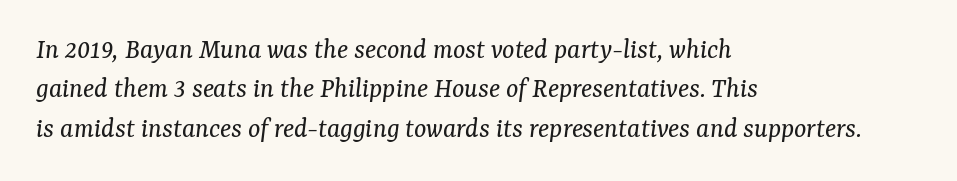
{"serif": "yes", "italic": "yes", "lean": "right", "slant_degrees": 7, "bold": "no", "weight": "regular", "width": "normal", "stroke_contrast": "medium", "x_height": "medium", "monospaced": "no", "underline": "no", "align": "left", "line_spacing": "normal", "line_spacing_ratio": 1.36, "letter_spacing": "normal", "letter_spacing_em": 0.0, "glyph_px": 29}
